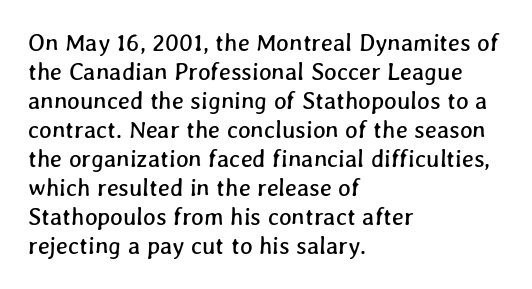
{"underline": "no", "align": "left", "line_spacing_ratio": 1.21, "letter_spacing": "normal", "letter_spacing_em": 0.0, "glyph_px": 24}
